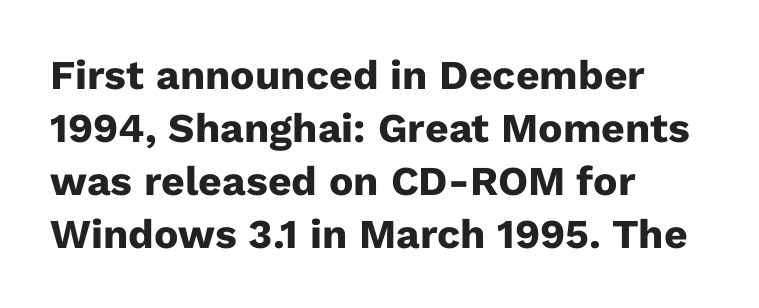
The image shows 41 px heavy sans-serif type, upright; set left-aligned, normal line spacing (1.29x), normal letter spacing, not underlined; low stroke contrast and a medium x-height.
